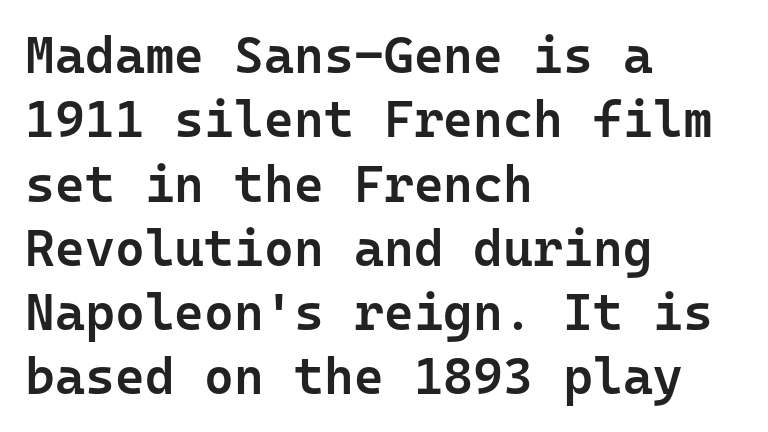
Q: Is the text bold? A: Semi-bold.
Q: Is the text italic (slanted)? A: No, it is upright.
Q: Is the typeface a serif or a sans-serif typeface? A: Sans-serif.
Q: Is the text underlined? A: No.
Q: How is the paragraph aligned? A: Left-aligned.
Q: Is the spacing between letters normal or unusually wide? A: Normal.
Q: Is the spacing between lines tight, normal or loose? A: Normal.
Q: Width (condensed, normal, or wide)? A: Normal.
Q: Stroke contrast? A: Low.
Q: x-height? A: Medium.
Q: Monospaced? A: Yes.
